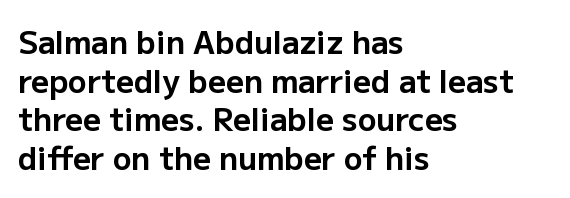
The image shows 31 px bold sans-serif type, upright; set left-aligned, normal line spacing (1.25x), normal letter spacing, not underlined; low stroke contrast and a medium x-height.
